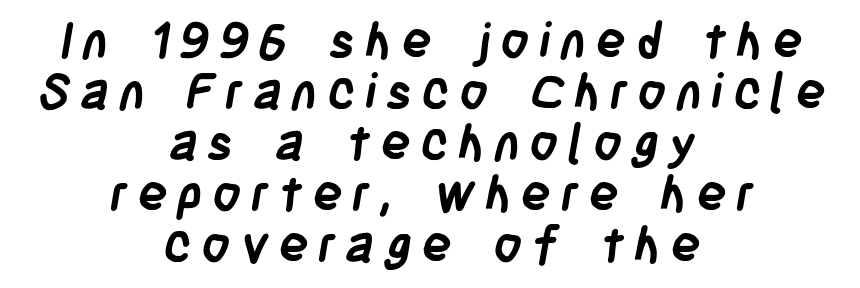
Q: Is the text bold? A: Yes.
Q: Is the typeface a serif or a sans-serif typeface? A: Sans-serif.
Q: Is the text underlined? A: No.
Q: How is the paragraph aligned? A: Centered.
Q: Is the spacing between lines tight, normal or loose? A: Tight.
Q: Width (condensed, normal, or wide)? A: Condensed.
Q: Stroke contrast? A: Low.
Q: x-height? A: Large.
Q: Monospaced? A: No.
